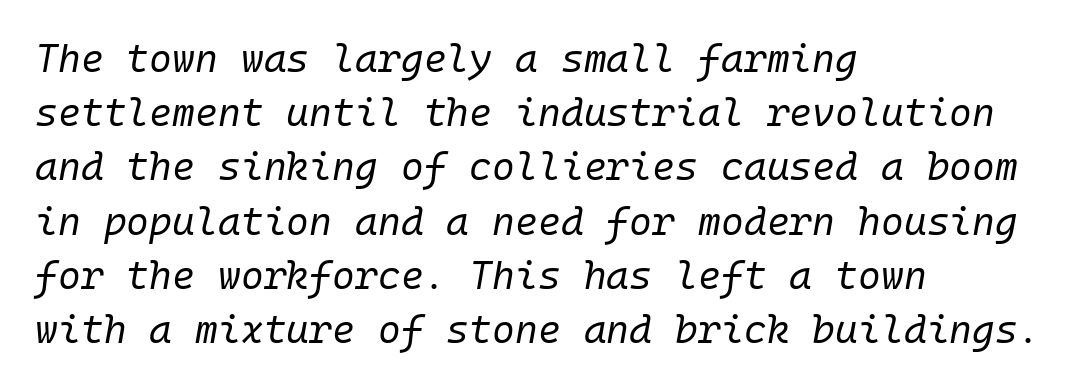
The image shows 39 px regular-weight type, italic (leaning right), monospaced; set left-aligned, normal line spacing (1.39x), normal letter spacing, not underlined; low stroke contrast and a medium x-height.
